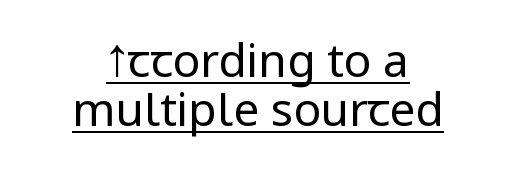
Examine the stroke ends and you'll find no serifs. Quick note: underline on. The strokes carry an ordinary text weight at most. This sample uses plain, unmodified letter spacing. The font's upright variant was chosen for this text.
